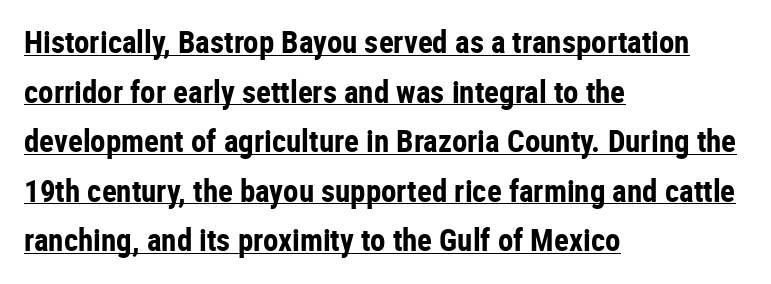
{"serif": "no", "italic": "no", "bold": "yes", "weight": "bold", "width": "condensed", "stroke_contrast": "low", "x_height": "medium", "monospaced": "no", "underline": "yes", "align": "left", "line_spacing": "normal", "line_spacing_ratio": 1.6, "letter_spacing": "normal", "letter_spacing_em": 0.0, "glyph_px": 31}
